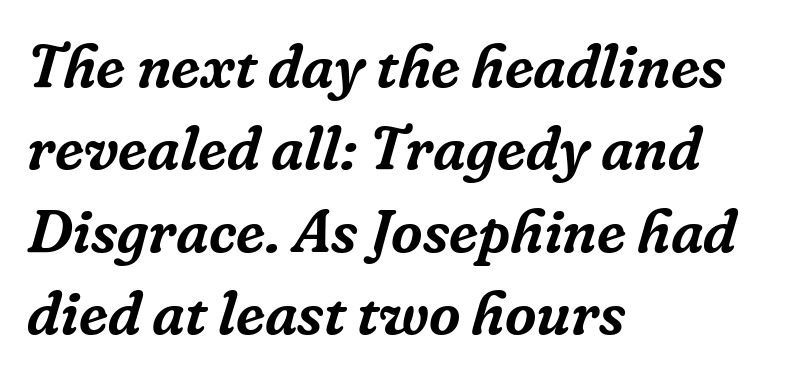
Q: Is the text italic (slanted)? A: Yes, it leans right by about 16 degrees.
Q: Is the typeface a serif or a sans-serif typeface? A: Serif.
Q: Is the text underlined? A: No.
Q: How is the paragraph aligned? A: Left-aligned.
Q: Is the spacing between letters normal or unusually wide? A: Normal.
Q: Is the spacing between lines tight, normal or loose? A: Normal.
Q: Width (condensed, normal, or wide)? A: Normal.
Q: Stroke contrast? A: Low.
Q: x-height? A: Medium.
Q: Monospaced? A: No.
